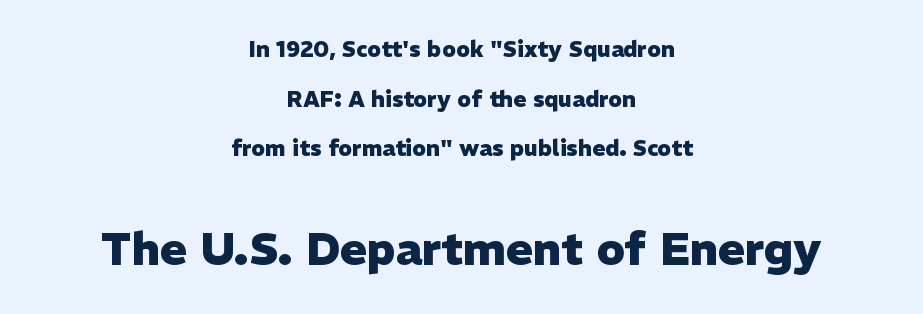
Q: Is the text bold? A: Yes.
Q: Is the text italic (slanted)? A: No, it is upright.
Q: Is the typeface a serif or a sans-serif typeface? A: Sans-serif.
Q: Is the text underlined? A: No.
Q: How is the paragraph aligned? A: Centered.
Q: Is the spacing between letters normal or unusually wide? A: Normal.
Q: Is the spacing between lines tight, normal or loose? A: Loose.
Q: Which block of text is set in a larger size, the first (top) or the second (bottom)? A: The second (bottom) one.
Q: Width (condensed, normal, or wide)? A: Normal.
Q: Stroke contrast? A: Low.
Q: x-height? A: Medium.
Q: Monospaced? A: No.
